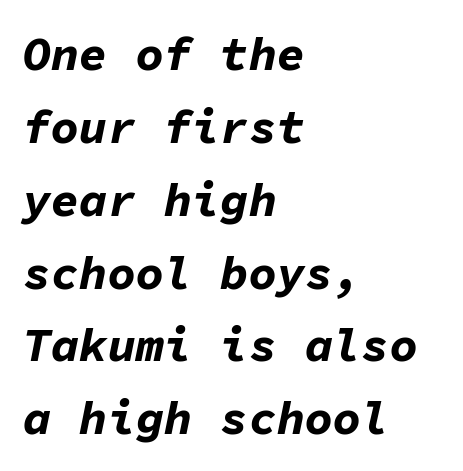
{"italic": "yes", "lean": "right", "slant_degrees": 11, "bold": "yes", "weight": "bold", "width": "normal", "stroke_contrast": "low", "x_height": "medium", "monospaced": "yes", "underline": "no", "align": "left", "line_spacing": "normal", "line_spacing_ratio": 1.55, "letter_spacing": "normal", "letter_spacing_em": 0.0, "glyph_px": 47}
